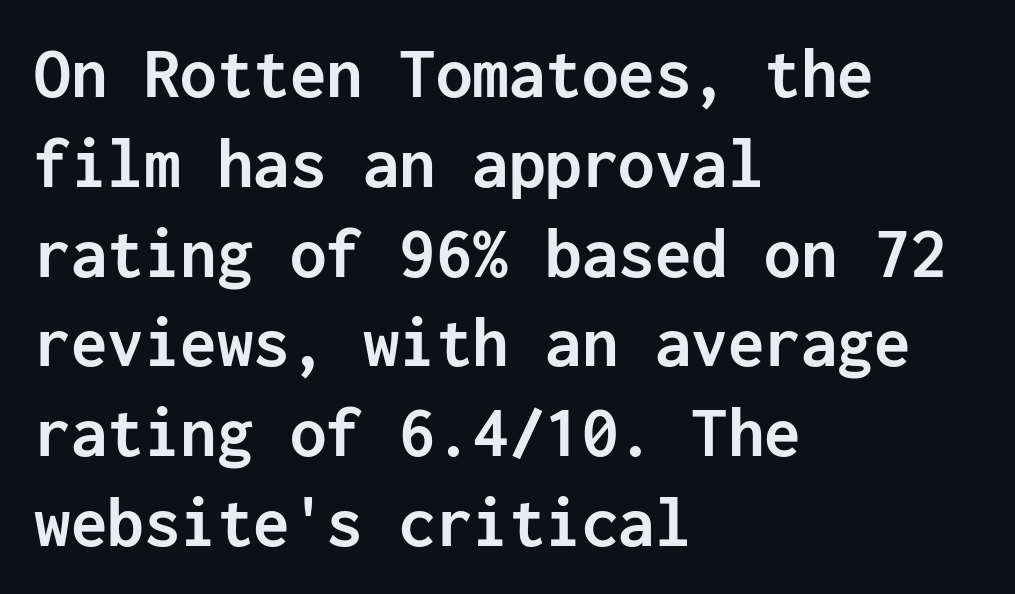
{"serif": "no", "italic": "no", "bold": "yes", "weight": "semibold", "width": "normal", "stroke_contrast": "low", "x_height": "medium", "monospaced": "yes", "underline": "no", "align": "left", "line_spacing_ratio": 1.23, "letter_spacing": "normal", "letter_spacing_em": 0.0, "glyph_px": 73}
